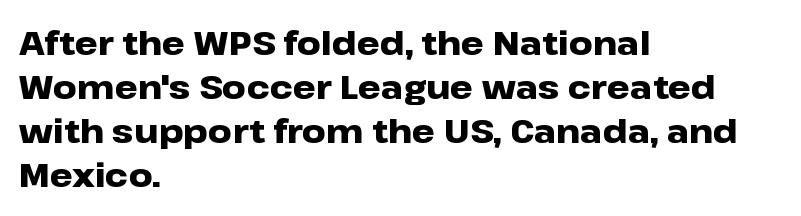
Reading down the block, your eye returns to a fixed left position each line. In terms of leading, this rendering sits right in the middle. Each letter's strokes conclude bluntly, with no projecting serifs. Each letter keeps its own natural width here, so spacing adapts to shape.
